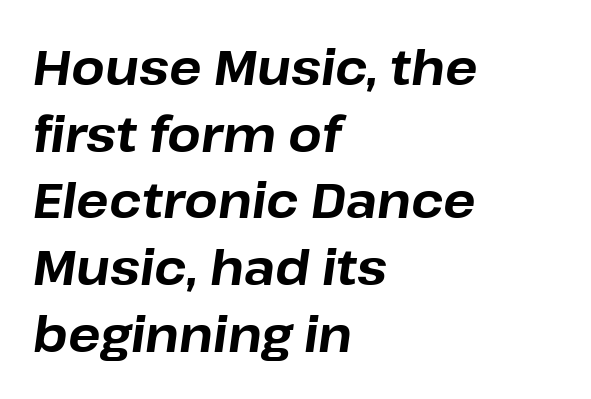
Varying glyph widths throughout — classic text-font behaviour. Pretty heavy lettering here — definitely bold. Just letters on the line, the space beneath them empty. In terms of letterspacing, this is plain default setting.
